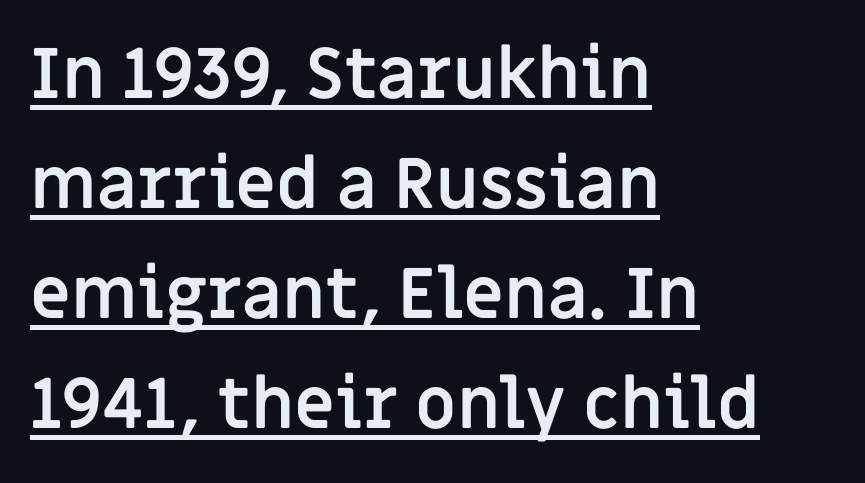
Q: Is the text bold? A: Yes.
Q: Is the text italic (slanted)? A: No, it is upright.
Q: Is the typeface a serif or a sans-serif typeface? A: Sans-serif.
Q: Is the text underlined? A: Yes.
Q: How is the paragraph aligned? A: Left-aligned.
Q: Is the spacing between letters normal or unusually wide? A: Normal.
Q: Is the spacing between lines tight, normal or loose? A: Normal.
Q: Width (condensed, normal, or wide)? A: Normal.
Q: Stroke contrast? A: Low.
Q: x-height? A: Large.
Q: Monospaced? A: No.
